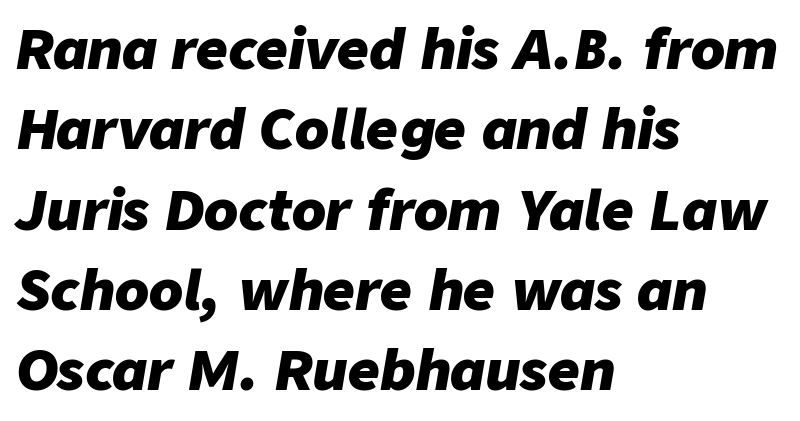
The image shows 55 px heavy type, italic (leaning right); set left-aligned, normal line spacing (1.46x), normal letter spacing, not underlined; low stroke contrast and a medium x-height.
